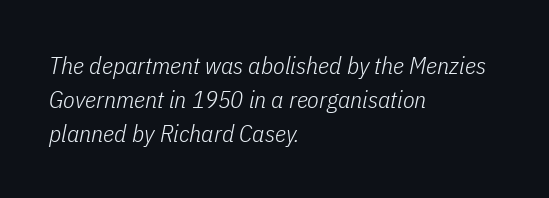
The image shows 24 px text type, italic (leaning right); set left-aligned, normal line spacing (1.41x), normal letter spacing, not underlined.
